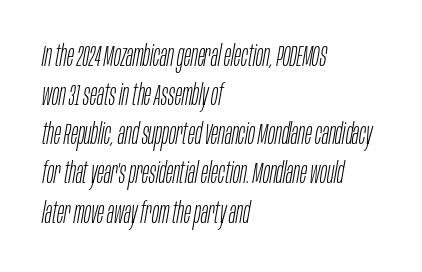
{"italic": "yes", "lean": "right", "slant_degrees": 10, "bold": "no", "weight": "light", "width": "condensed", "stroke_contrast": "low", "x_height": "large", "monospaced": "no", "underline": "no", "align": "left", "line_spacing": "normal", "line_spacing_ratio": 1.35, "letter_spacing": "normal", "letter_spacing_em": 0.0, "glyph_px": 29}
